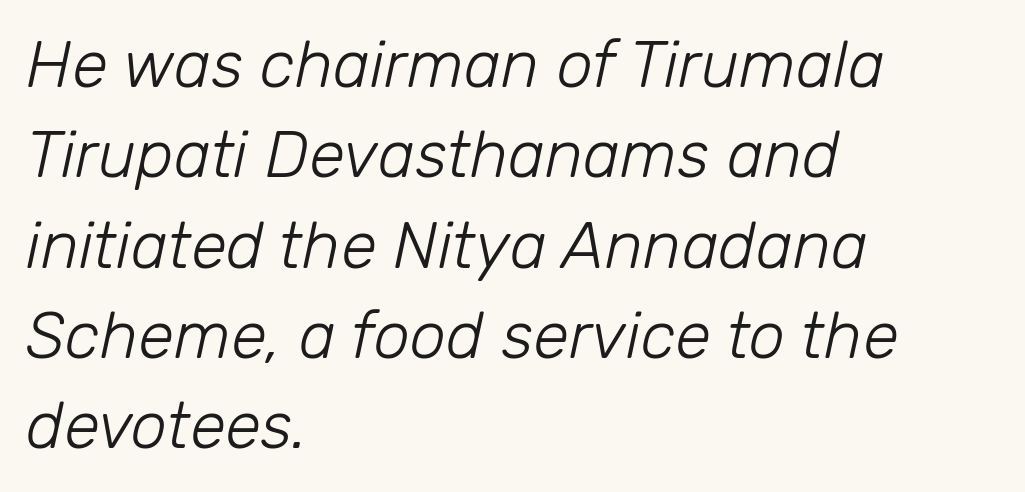
The image shows 65 px light type, italic (leaning right); set left-aligned, normal line spacing (1.39x), normal letter spacing, not underlined; low stroke contrast and a medium x-height.
